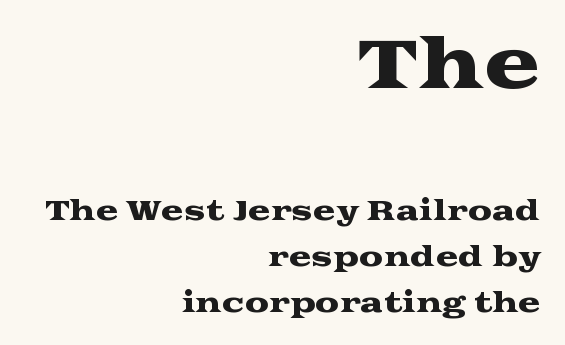
{"serif": "yes", "italic": "no", "width": "wide", "stroke_contrast": "medium", "x_height": "medium", "monospaced": "no", "underline": "no", "align": "right", "line_spacing": "normal", "line_spacing_ratio": 1.7, "letter_spacing": "normal", "letter_spacing_em": 0.0, "larger_block": "first", "size_ratio": 2.52, "glyph_px": 68}
